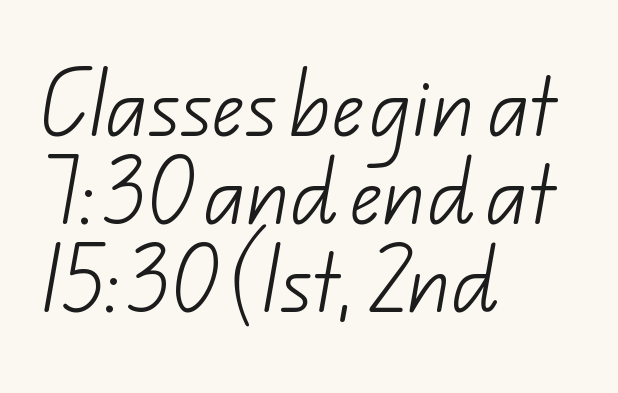
The typeface chosen for these lines omits serifs. Here the glyphs are tracked normally, forming tight word shapes. Visually the block forms a straight wall on the left and a jagged coastline on the right. You could not count columns in this text — the font is proportionally spaced. The weight tops out at a normal text grade.
